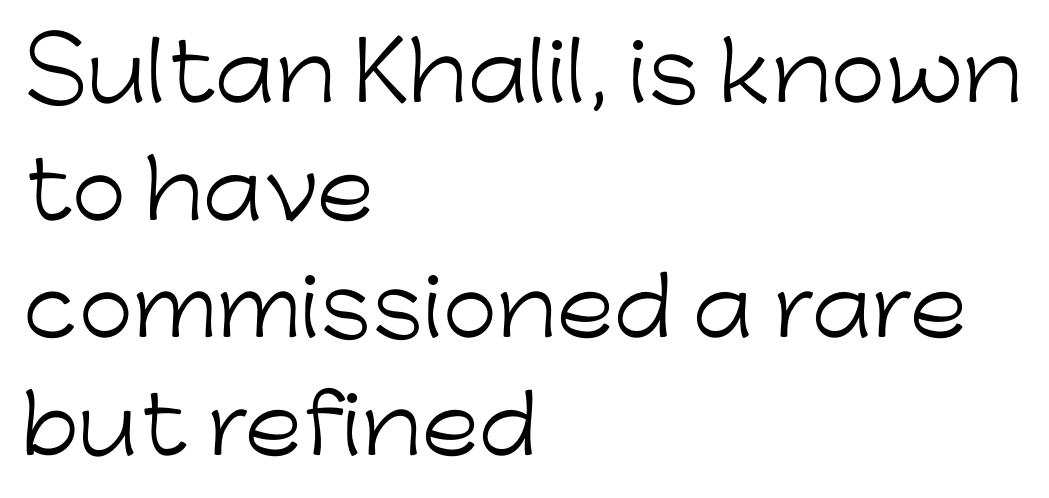
{"serif": "no", "italic": "no", "bold": "no", "weight": "light", "width": "normal", "stroke_contrast": "low", "x_height": "medium", "monospaced": "no", "underline": "no", "align": "left", "line_spacing": "normal", "line_spacing_ratio": 1.49, "letter_spacing": "normal", "letter_spacing_em": 0.0, "glyph_px": 79}
